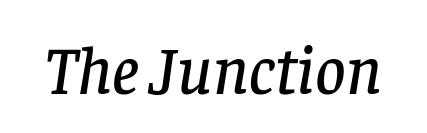
You could call the tracking neutral — neither tight nor loose. Emphasis-style slanted type is in use. Is this a fixed-width face? No — the glyphs have proportional, varying widths. The gap between lines stays unmarked. Font category for this specimen: serif.
